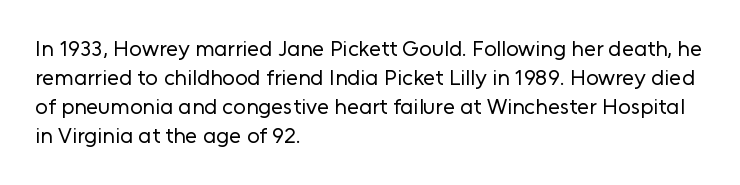
The image shows 22 px text type, upright; set left-aligned, normal line spacing (1.32x), normal letter spacing, not underlined.
